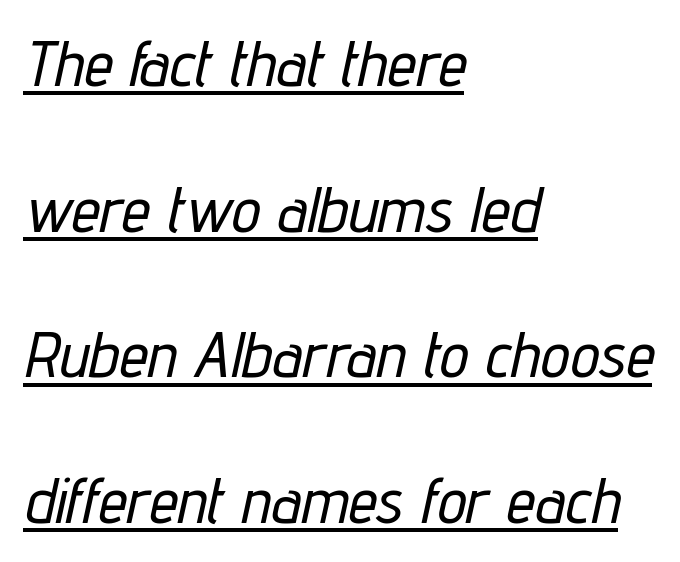
{"italic": "yes", "lean": "right", "slant_degrees": 12, "width": "condensed", "stroke_contrast": "low", "x_height": "medium", "monospaced": "no", "underline": "yes", "align": "left", "line_spacing": "loose", "line_spacing_ratio": 2.24, "letter_spacing": "normal", "letter_spacing_em": 0.0, "glyph_px": 65}
